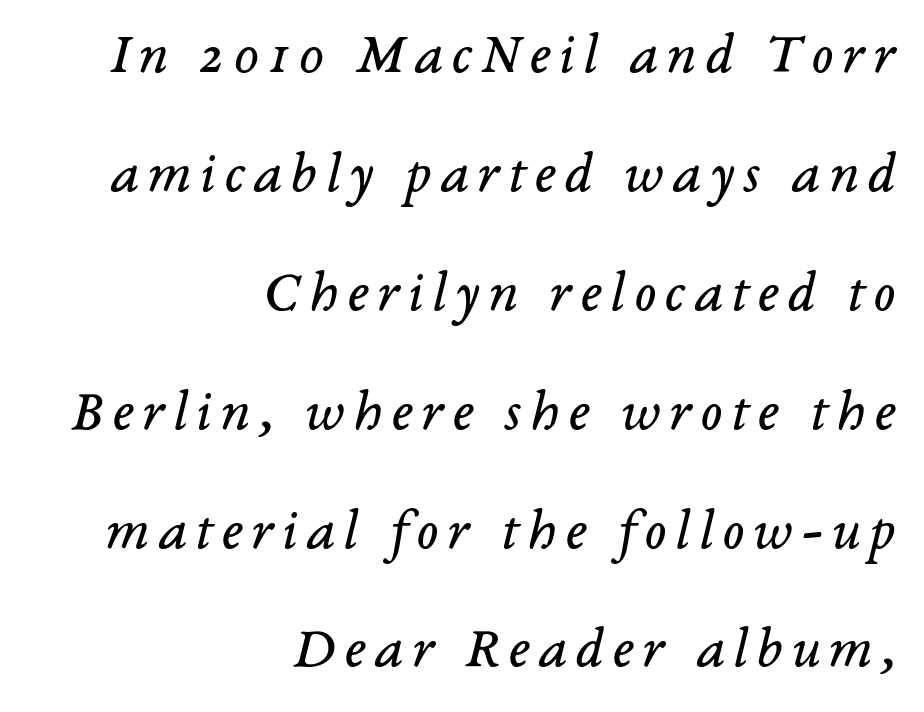
The image shows 58 px regular-weight serif type, italic (leaning right); set right-aligned, loose line spacing (2.05x), not underlined; low stroke contrast and a medium x-height.
